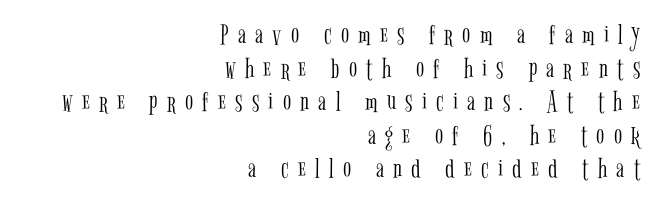
The image shows 30 px light, condensed serif type, upright; set right-aligned, tight line spacing (1.12x), unusually wide letter spacing (+0.31 em), not underlined; low stroke contrast and a medium x-height.
